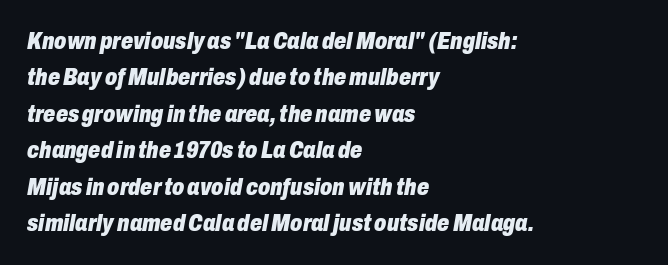
Reading down the block, your eye returns to a fixed left position each line. Regarding leading, the lines here are spaced in the standard way. Characters are canted at an angle relative to the baseline's perpendicular. Weight check: bold — yes, fully.
